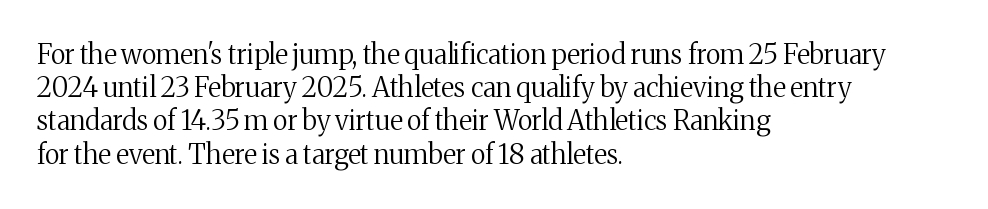
The zone under the glyphs is completely vacant. The passage is arranged the way most books set body copy — flush left. The type sits square on the baseline with zero lean. Weight: in the light-to-regular range. In terms of letterspacing, this is plain default setting.
